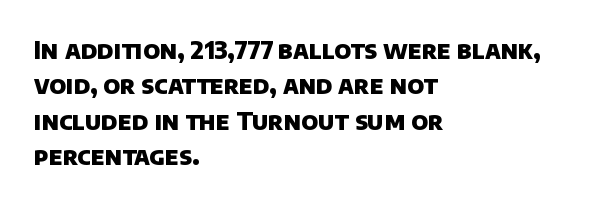
Nobody drew a line under any word here. If you drew a ruler down the left edge, every line would touch it. Is the type bold? Yes — the strokes are clearly thick and heavy. The tracking reads as untouched default to a designer's eye. Rows of type keep a routine distance in the vertical direction.
